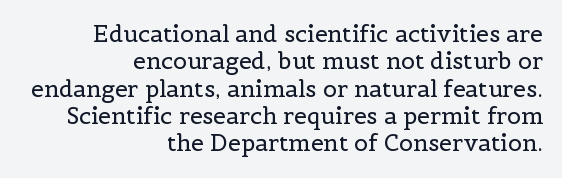
The image shows 23 px text type, upright; set right-aligned, line spacing 1.19x, normal letter spacing, not underlined.
